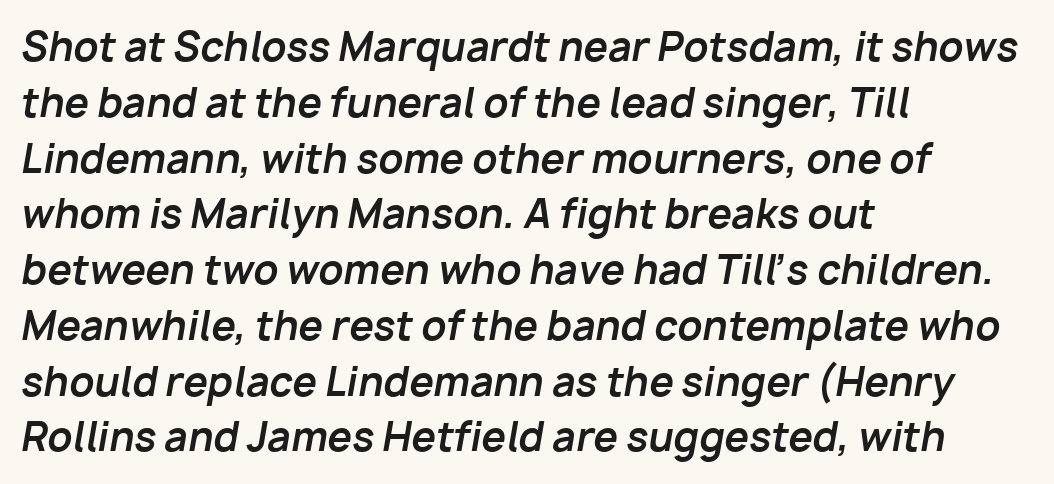
Q: Is the text bold? A: Yes.
Q: Is the text italic (slanted)? A: Yes, it leans right by about 10 degrees.
Q: Is the text underlined? A: No.
Q: How is the paragraph aligned? A: Left-aligned.
Q: Is the spacing between letters normal or unusually wide? A: Normal.
Q: Is the spacing between lines tight, normal or loose? A: Normal.
Q: Width (condensed, normal, or wide)? A: Normal.
Q: Stroke contrast? A: Low.
Q: x-height? A: Medium.
Q: Monospaced? A: No.
